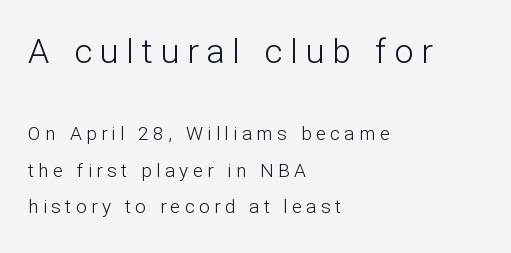
The image shows 34 px light sans-serif type, upright; set left-aligned, loose line spacing (1.92x), unusually wide letter spacing (+0.23 em), not underlined; the first (top) block is 1.79x larger; low stroke contrast and a medium x-height.
